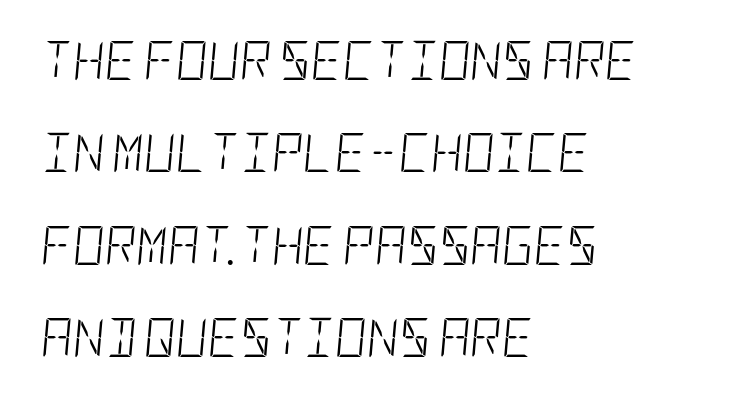
No extra tracking has been applied to these lines. The words here are not underlined. The weight would be labelled regular, book, light, or lighter still. What's the leading like? Stretched, with rows far apart. Slanted lettering throughout. The ragged edge is on the right, which tells us the setting is flush left.
